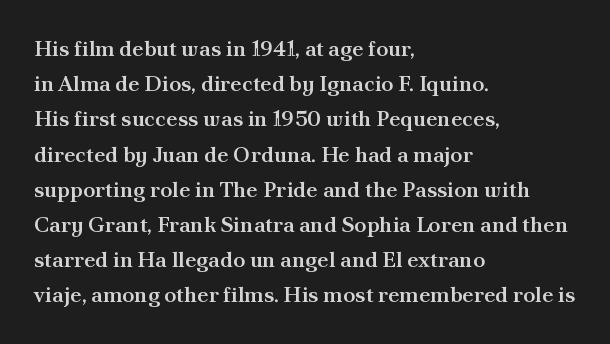
Q: Is the text bold? A: Semi-bold.
Q: Is the text italic (slanted)? A: No, it is upright.
Q: Is the text underlined? A: No.
Q: How is the paragraph aligned? A: Left-aligned.
Q: Is the spacing between letters normal or unusually wide? A: Normal.
Q: Is the spacing between lines tight, normal or loose? A: Normal.
